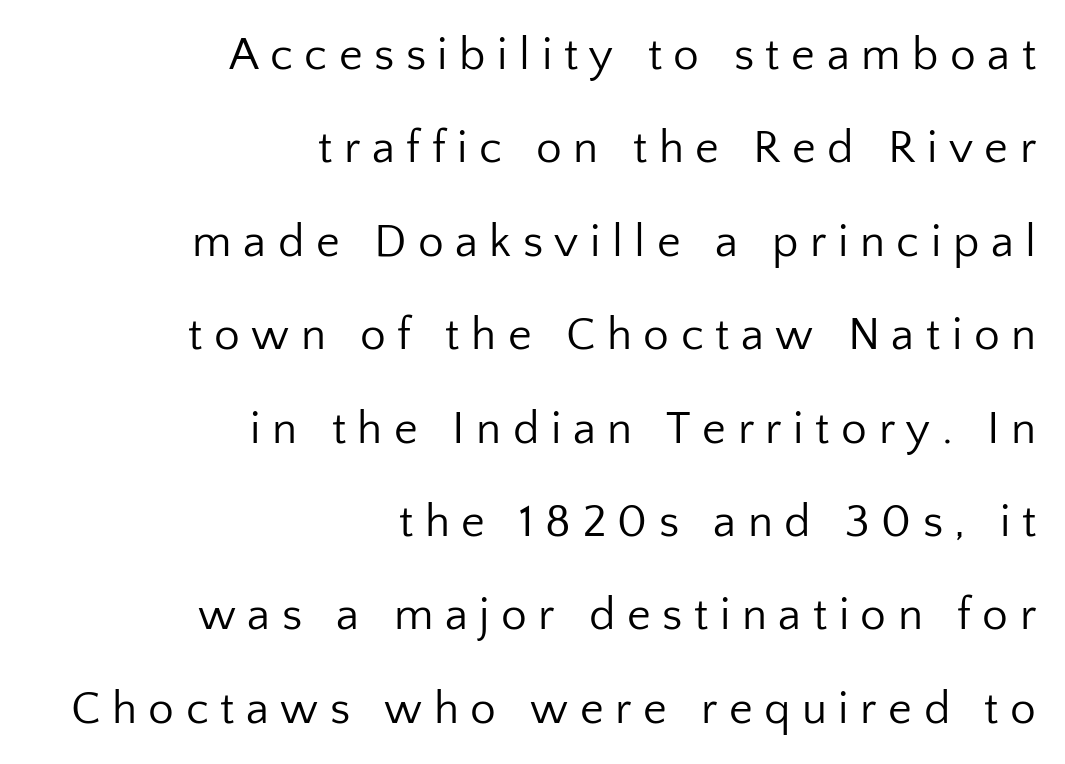
The image shows 46 px regular-weight sans-serif type, upright; set right-aligned, loose line spacing (2.03x), unusually wide letter spacing (+0.25 em), not underlined; low stroke contrast and a medium x-height.
